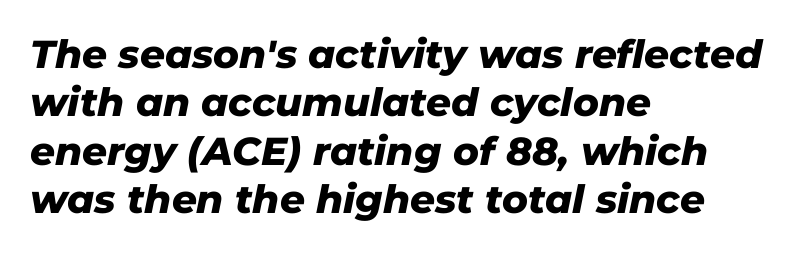
The image shows 39 px heavy type, italic (leaning right); set left-aligned, line spacing 1.24x, normal letter spacing, not underlined; low stroke contrast and a medium x-height.
